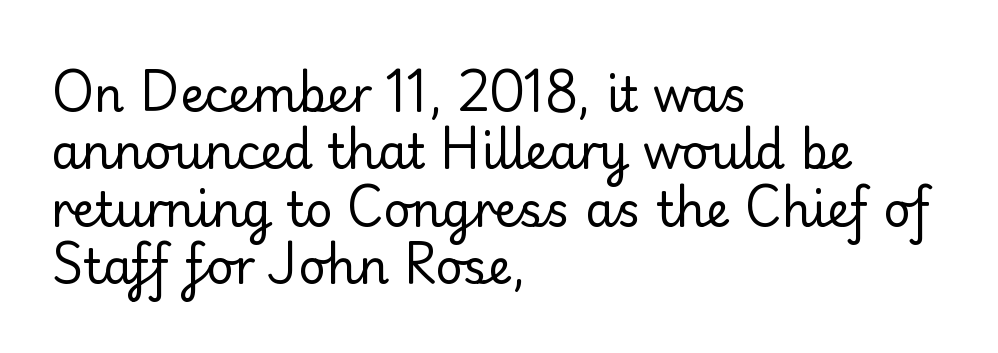
{"serif": "yes", "italic": "no", "bold": "no", "weight": "regular", "width": "normal", "stroke_contrast": "low", "x_height": "small", "monospaced": "no", "underline": "no", "align": "left", "line_spacing_ratio": 1.22, "letter_spacing": "normal", "letter_spacing_em": 0.0, "glyph_px": 47}
